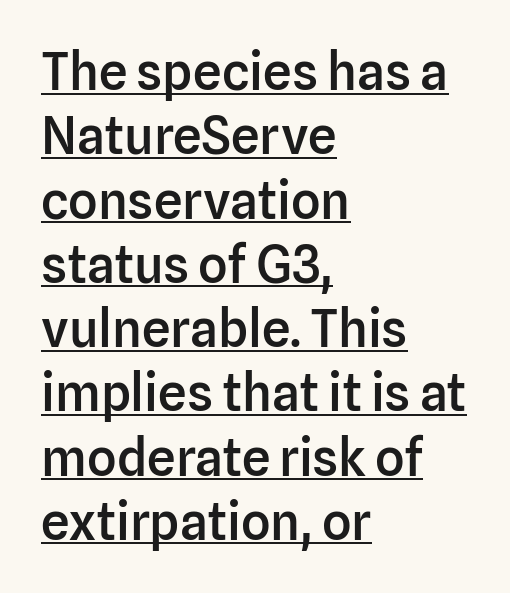
The image shows 51 px semibold sans-serif type, upright; set left-aligned, normal line spacing (1.26x), normal letter spacing, underlined; low stroke contrast and a medium x-height.
